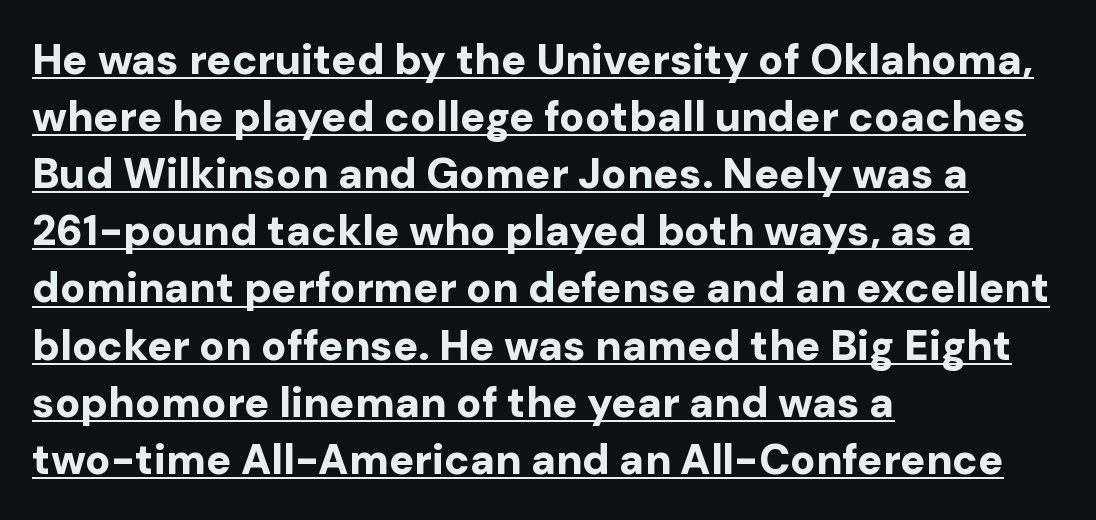
{"serif": "no", "italic": "no", "bold": "yes", "weight": "bold", "width": "normal", "stroke_contrast": "low", "x_height": "medium", "monospaced": "no", "underline": "yes", "align": "left", "line_spacing": "normal", "line_spacing_ratio": 1.36, "letter_spacing": "normal", "letter_spacing_em": 0.0, "glyph_px": 42}
